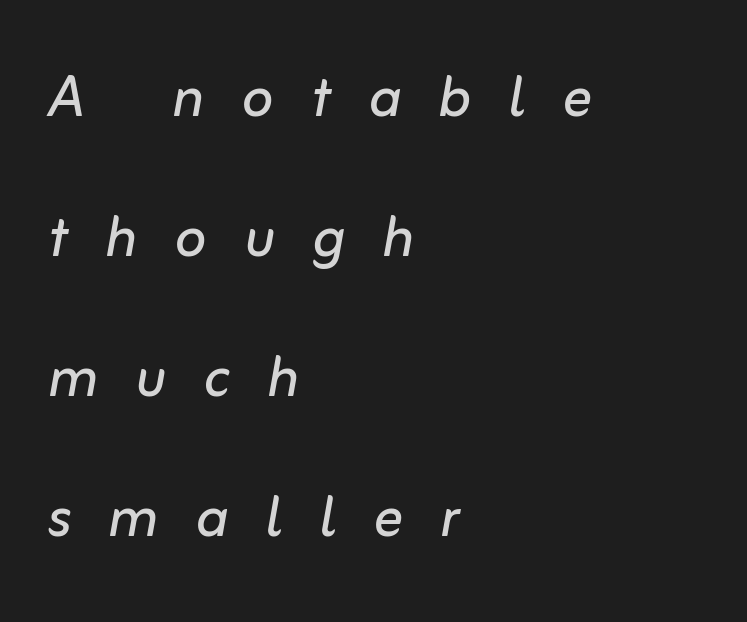
{"italic": "yes", "lean": "right", "slant_degrees": 10, "bold": "no", "weight": "regular", "width": "normal", "stroke_contrast": "low", "x_height": "medium", "monospaced": "no", "underline": "no", "align": "left", "line_spacing_ratio": 1.89, "letter_spacing": "wide", "letter_spacing_em": 0.5, "glyph_px": 74}
